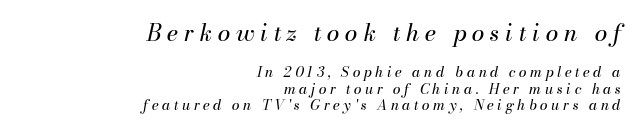
A typesetter would mark this as italic. The tracking reads as deliberately expanded to a designer's eye. Each line ends at the same right margin while the left side varies. Plain, unruled lines of type. Is the lower block the larger one? No — the upper block carries the bigger type.
